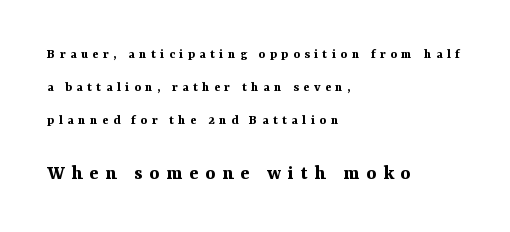
How would I describe the line gaps? Wide and relaxed. The emphasis by scale lands on block number two, below. No italicization has been applied; the sample stays upright. Anything drawn beneath the words? Only blank space. Heft: maximum for text — a bold.
